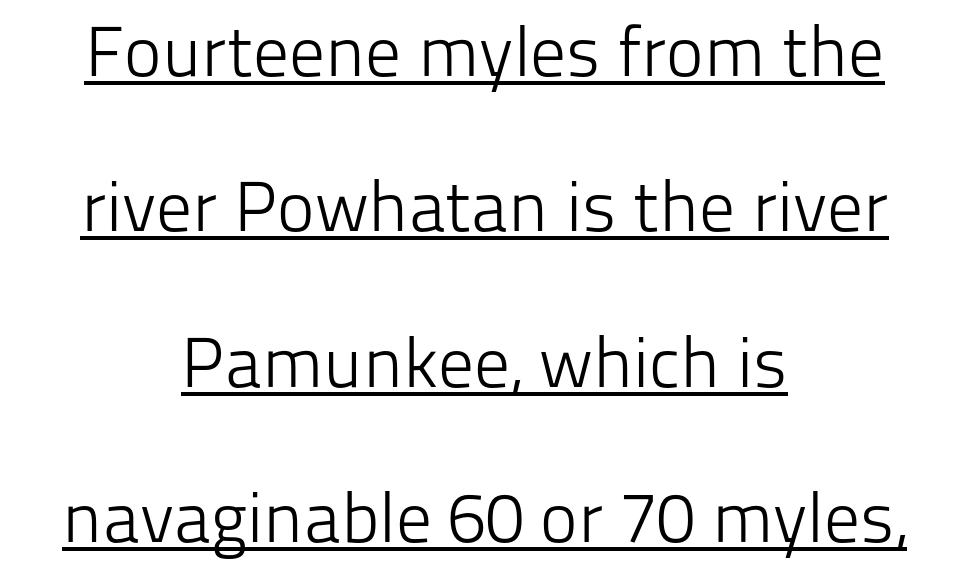
This rendering leaves character spacing at its baseline value. The glyphs in this specimen are sans serif. Do the letters lean? They stand straight. Stroke mass is kept to a normal reading level or below. Beneath each row of characters lies a ruled line.
